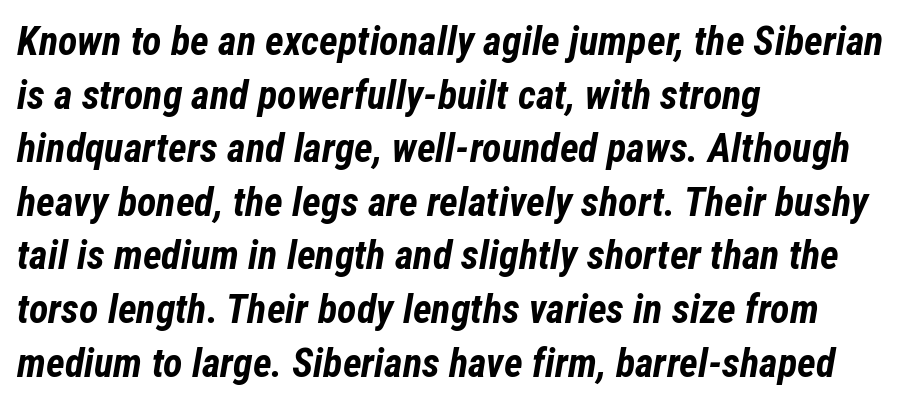
Q: Is the text bold? A: Yes.
Q: Is the text italic (slanted)? A: Yes, it leans right by about 12 degrees.
Q: Is the text underlined? A: No.
Q: How is the paragraph aligned? A: Left-aligned.
Q: Is the spacing between letters normal or unusually wide? A: Normal.
Q: Is the spacing between lines tight, normal or loose? A: Normal.
Q: Width (condensed, normal, or wide)? A: Condensed.
Q: Stroke contrast? A: Low.
Q: x-height? A: Medium.
Q: Monospaced? A: No.
